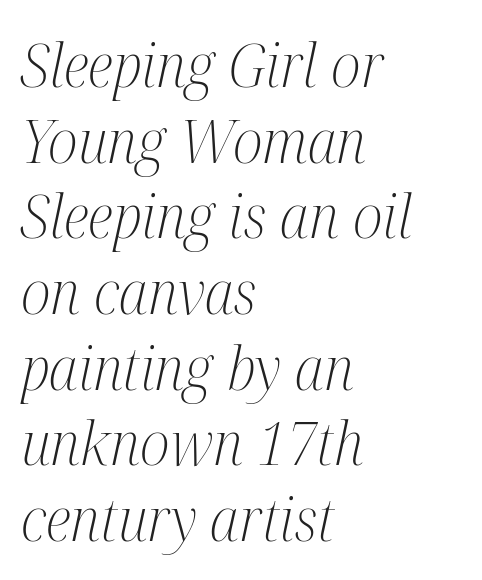
{"serif": "yes", "italic": "yes", "lean": "right", "slant_degrees": 12, "bold": "no", "weight": "light", "width": "condensed", "stroke_contrast": "medium", "x_height": "medium", "monospaced": "no", "underline": "no", "align": "left", "line_spacing_ratio": 1.24, "letter_spacing": "normal", "letter_spacing_em": 0.0, "glyph_px": 61}
